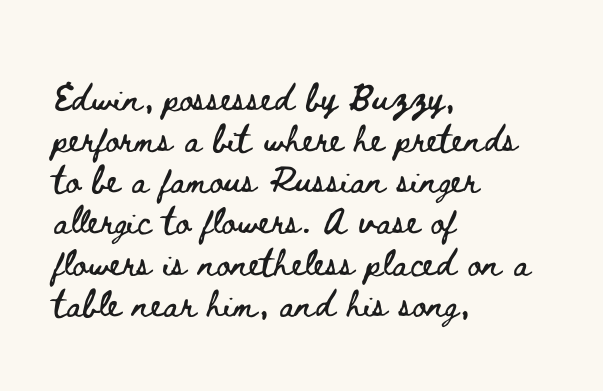
Q: Is the text italic (slanted)? A: Yes.
Q: Is the text underlined? A: No.
Q: How is the paragraph aligned? A: Left-aligned.
Q: Is the spacing between letters normal or unusually wide? A: Normal.
Q: Width (condensed, normal, or wide)? A: Wide.
Q: Stroke contrast? A: Low.
Q: x-height? A: Small.
Q: Monospaced? A: No.
